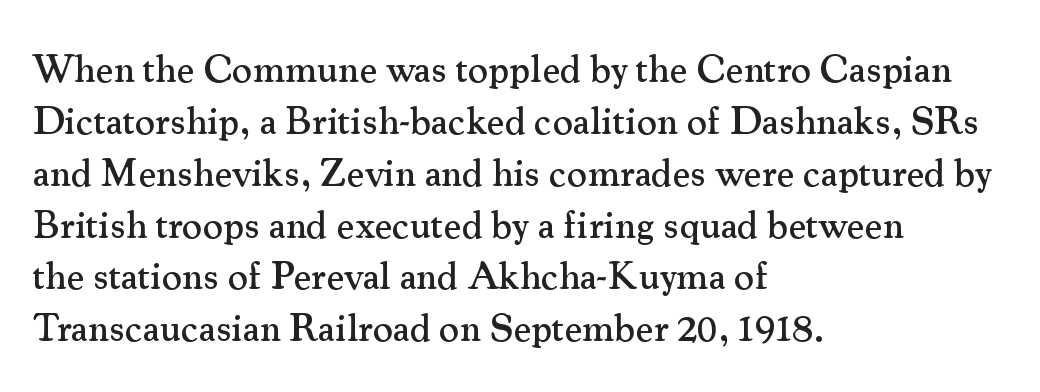
The image shows 39 px serif type, upright; set left-aligned, normal line spacing (1.33x), normal letter spacing, not underlined; medium stroke contrast and a small x-height.
